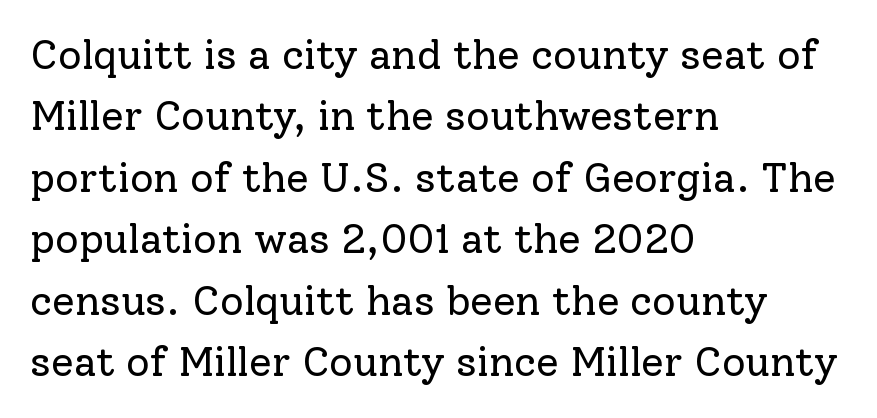
The image shows 41 px regular-weight serif type, upright; set left-aligned, normal line spacing (1.5x), normal letter spacing, not underlined; low stroke contrast and a medium x-height.
